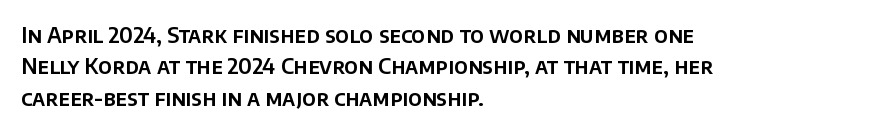
{"italic": "no", "underline": "no", "align": "left", "line_spacing": "normal", "line_spacing_ratio": 1.5, "letter_spacing": "normal", "letter_spacing_em": 0.0, "glyph_px": 21}
